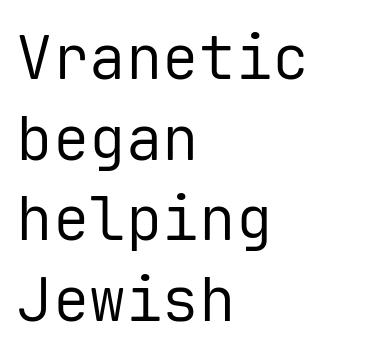
{"serif": "no", "italic": "no", "bold": "no", "weight": "regular", "width": "normal", "stroke_contrast": "low", "x_height": "medium", "monospaced": "yes", "underline": "no", "align": "left", "line_spacing": "normal", "line_spacing_ratio": 1.32, "letter_spacing": "normal", "letter_spacing_em": 0.0, "glyph_px": 61}
